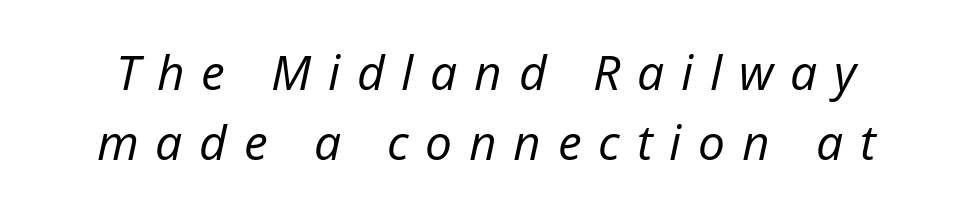
Tall strokes in this sample are angled rather than plumb. Unmarked baselines from the first word to the last. The passage shown is not bold in any degree. The line texture is sparse and dotted thanks to wide tracking.
